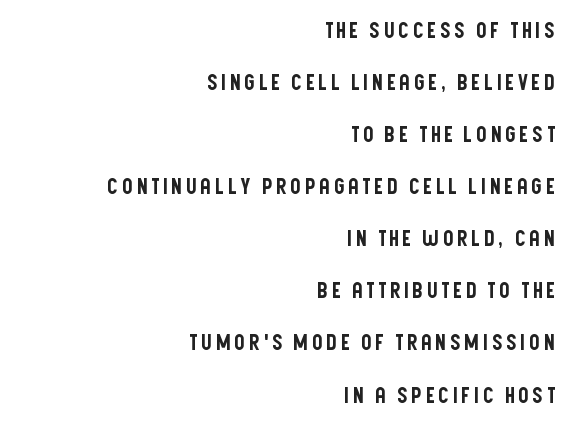
The image shows 21 px text type, upright; set right-aligned, loose line spacing (2.48x), not underlined.
